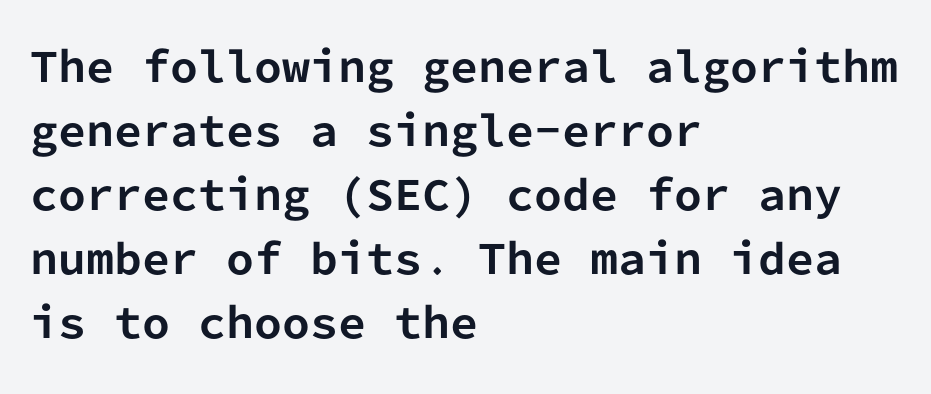
{"serif": "no", "italic": "no", "bold": "yes", "weight": "bold", "width": "normal", "stroke_contrast": "low", "x_height": "medium", "monospaced": "yes", "underline": "no", "align": "left", "line_spacing": "normal", "line_spacing_ratio": 1.6, "letter_spacing": "normal", "letter_spacing_em": 0.0, "glyph_px": 40}
